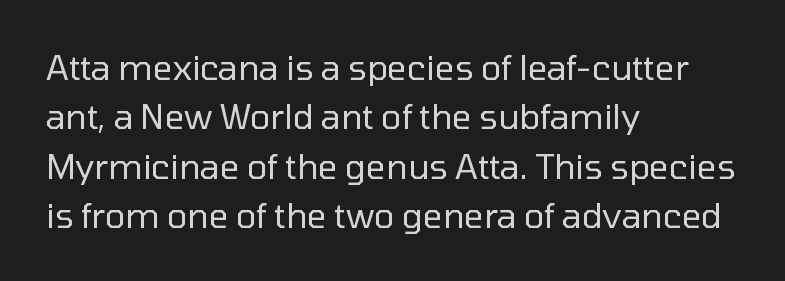
The image shows 34 px regular-weight sans-serif type, upright; set left-aligned, normal line spacing (1.45x), normal letter spacing, not underlined; low stroke contrast and a medium x-height.
